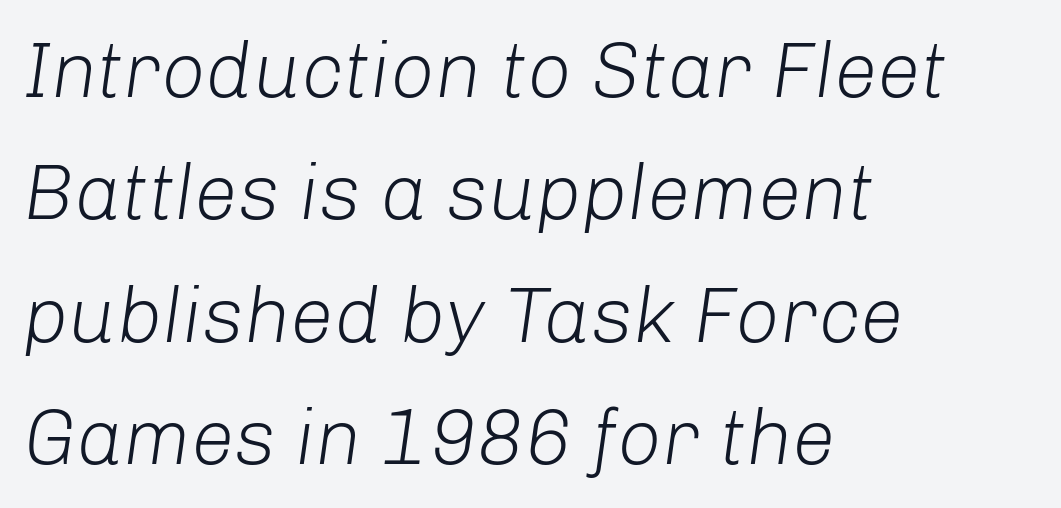
Compared with typical body copy, the letter spacing here is the same. The strip under each line holds only bare page. The passage shown stacks its lines at a standard gap. A light-to-regular cut is what we see here. Every character sits at an angle, as italics do.
